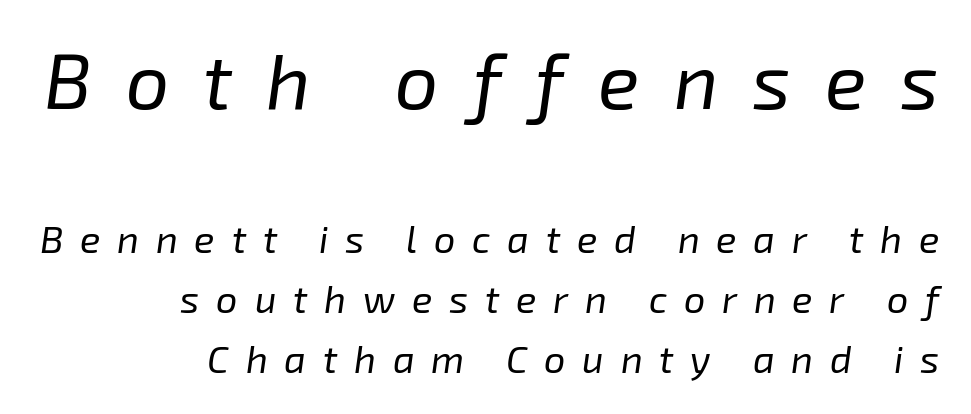
{"italic": "yes", "lean": "right", "slant_degrees": 8, "bold": "no", "weight": "regular", "width": "normal", "stroke_contrast": "low", "x_height": "medium", "monospaced": "no", "underline": "no", "align": "right", "line_spacing": "normal", "line_spacing_ratio": 1.58, "letter_spacing": "wide", "letter_spacing_em": 0.44, "larger_block": "first", "size_ratio": 2.03, "glyph_px": 77}
